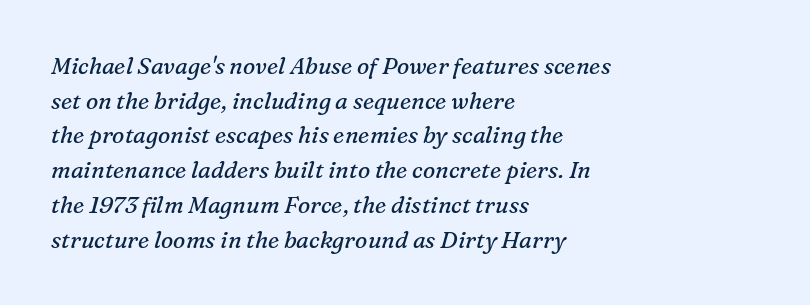
{"italic": "yes", "lean": "right", "slant_degrees": 16, "bold": "no", "underline": "no", "align": "left", "line_spacing": "normal", "line_spacing_ratio": 1.51, "letter_spacing": "normal", "letter_spacing_em": 0.0, "glyph_px": 23}
